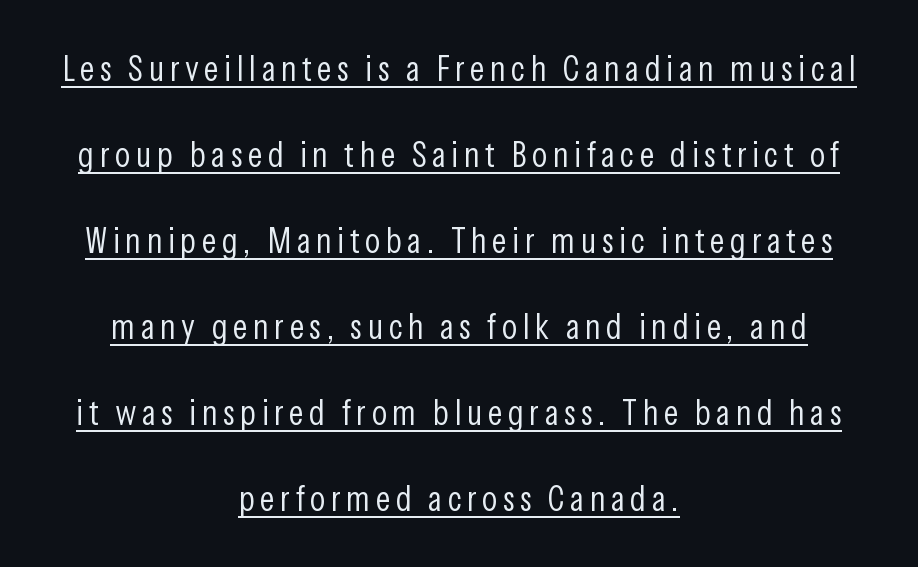
The image shows 36 px light, condensed sans-serif type, upright; set centered, loose line spacing (2.39x), underlined; low stroke contrast and a medium x-height.
